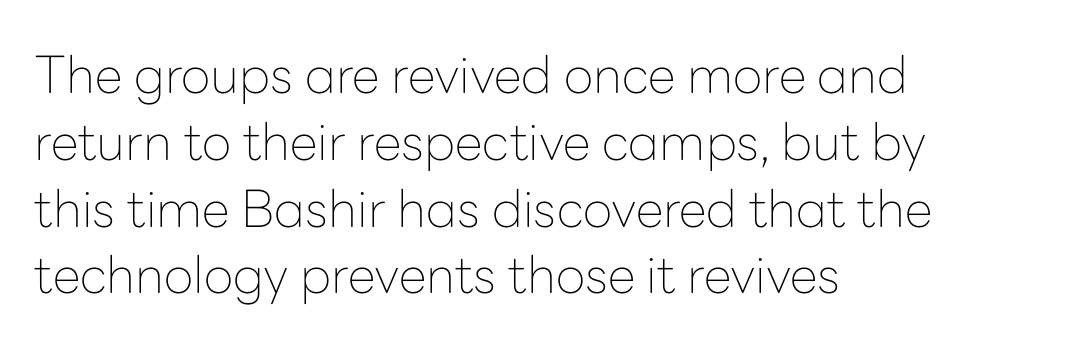
{"serif": "no", "italic": "no", "bold": "no", "weight": "thin", "width": "normal", "stroke_contrast": "low", "x_height": "medium", "monospaced": "no", "underline": "no", "align": "left", "line_spacing": "normal", "line_spacing_ratio": 1.31, "letter_spacing": "normal", "letter_spacing_em": 0.0, "glyph_px": 51}
